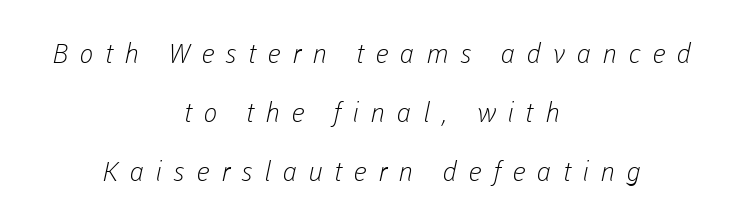
Vertical spacing — loose. The letterforms sit at book weight or below. Which margin do the lines hug? Neither — every line sits in the middle. Only glyphs here, with clear space below each row. Students, note that the glyphs here are deliberately spaced far apart.
